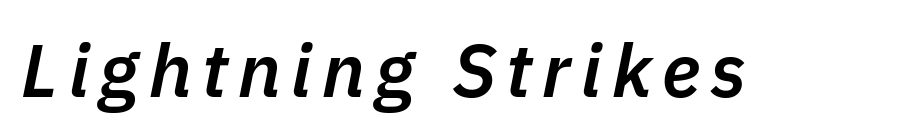
A typesetter would call this proportional, since set widths differ per character. The strokes are fattened partway — semibold, not bold. Slant detected: the letters are inclined. Bare-footed words on every line.
